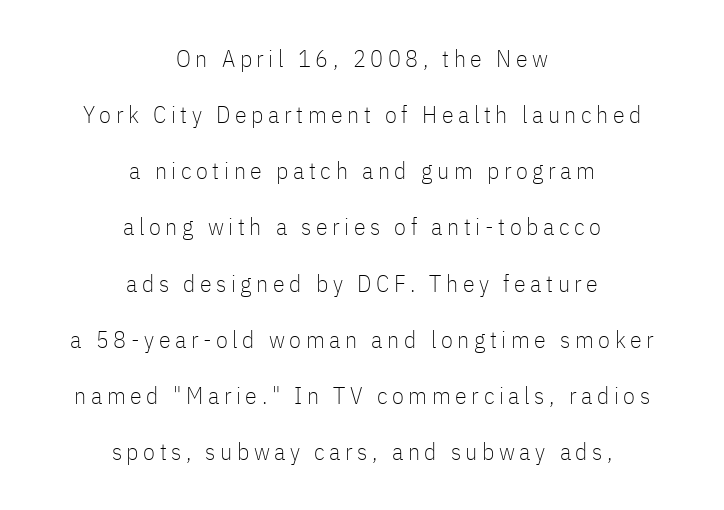
The image shows 24 px text type, upright; set centered, loose line spacing (2.34x), not underlined.
